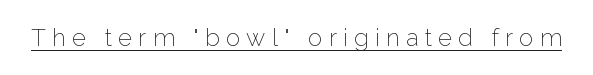
A typesetter would call this heavily tracked-out type. Nope, not italic — everything's standing straight. Emphasis is given by a line drawn under the lettering. On a weight scale, this lands at 450 or below.
